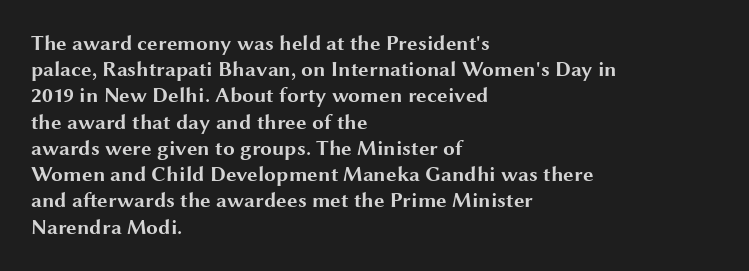
Does the weight exceed regular? Yes, all the way to bold. A typesetter would mark this as roman, not italic. The glyphs are unaccompanied by any horizontal stroke below them. Interline gaps are of average width in this sample. The horizontal fit of the characters is conventional and even.
